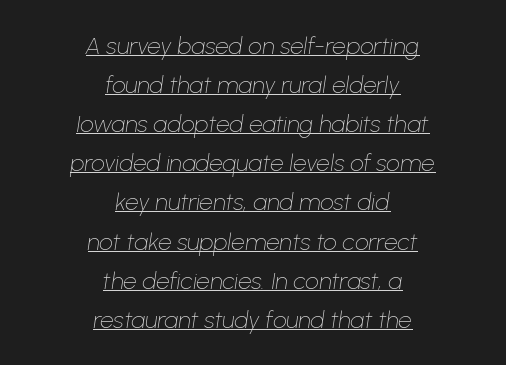
The image shows 24 px text type, italic (leaning right); set centered, normal line spacing (1.63x), normal letter spacing, underlined.
